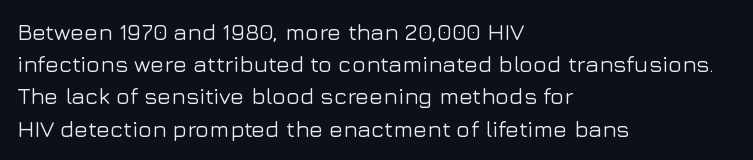
Does the leading feel generous? No, just average. The paragraph shown leans on its left margin. The string is rendered with underlining switched off. Here the glyphs are tracked normally, forming tight word shapes. The font's upright variant was chosen for this text.
